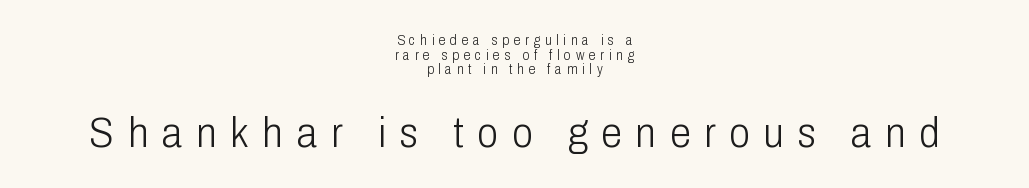
No letter is thick-stroked: the sample isn't bold. Substantial extra tracking has been applied to these lines. Letters rest on an invisible, unmarked baseline. Each letter keeps its own natural width here, so spacing adapts to shape.
